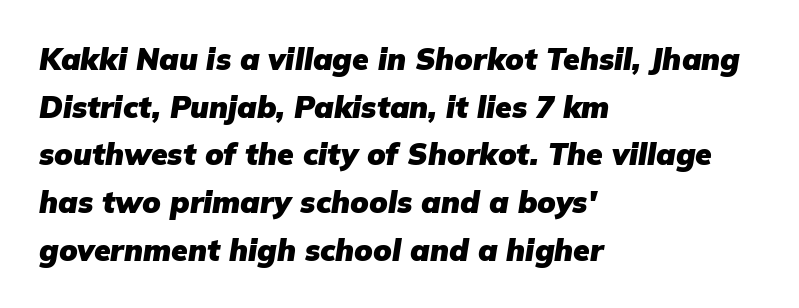
{"italic": "yes", "lean": "right", "slant_degrees": 9, "bold": "yes", "weight": "heavy", "width": "normal", "stroke_contrast": "low", "x_height": "medium", "monospaced": "no", "underline": "no", "align": "left", "line_spacing": "normal", "line_spacing_ratio": 1.59, "letter_spacing": "normal", "letter_spacing_em": 0.0, "glyph_px": 30}
